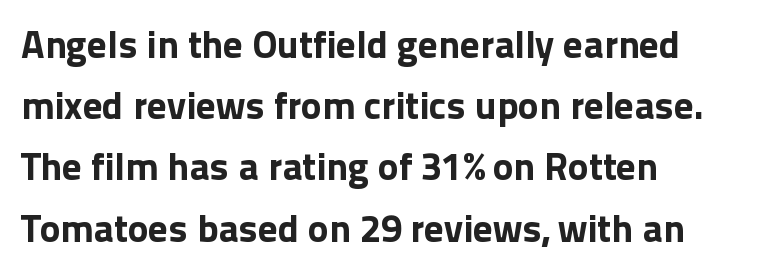
{"serif": "no", "italic": "no", "bold": "yes", "weight": "bold", "width": "normal", "x_height": "medium", "monospaced": "no", "underline": "no", "align": "left", "line_spacing": "normal", "line_spacing_ratio": 1.57, "letter_spacing": "normal", "letter_spacing_em": 0.0, "glyph_px": 39}
